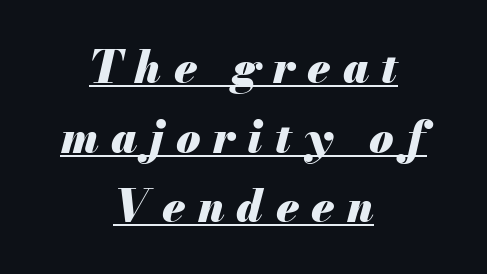
{"italic": "yes", "lean": "right", "slant_degrees": 13, "bold": "yes", "weight": "heavy", "width": "normal", "stroke_contrast": "medium", "x_height": "small", "monospaced": "no", "underline": "yes", "align": "center", "line_spacing": "normal", "line_spacing_ratio": 1.58, "letter_spacing": "wide", "letter_spacing_em": 0.28, "glyph_px": 44}
